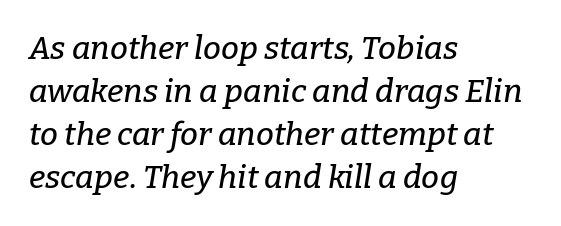
Varying glyph widths throughout — classic text-font behaviour. Characters follow at the spacing the type designer built in. This rendering features lettering with no underline. These lines were composed using italics. Rows of type keep a routine distance in the vertical direction. These lines are composed in type with serifs.
